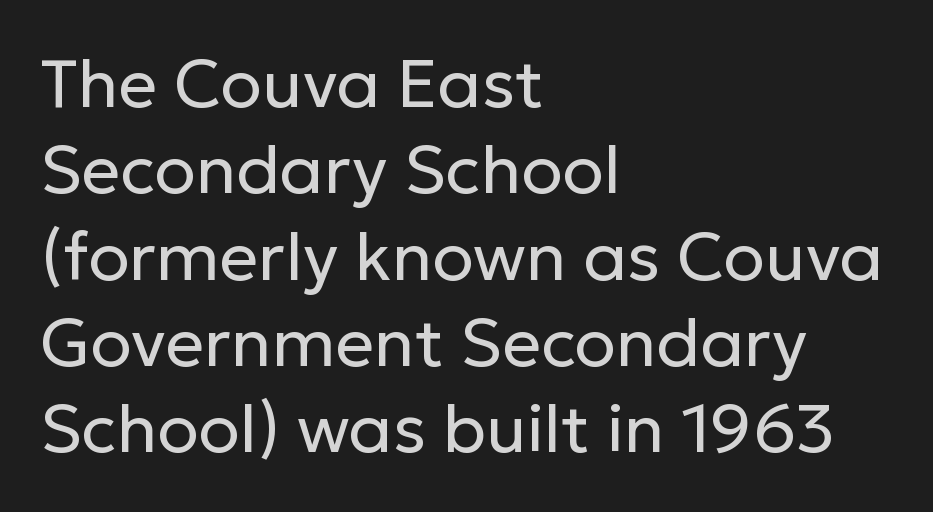
{"serif": "no", "italic": "no", "bold": "no", "weight": "regular", "width": "normal", "stroke_contrast": "low", "x_height": "medium", "monospaced": "no", "underline": "no", "align": "left", "line_spacing": "normal", "line_spacing_ratio": 1.27, "letter_spacing": "normal", "letter_spacing_em": 0.0, "glyph_px": 68}
